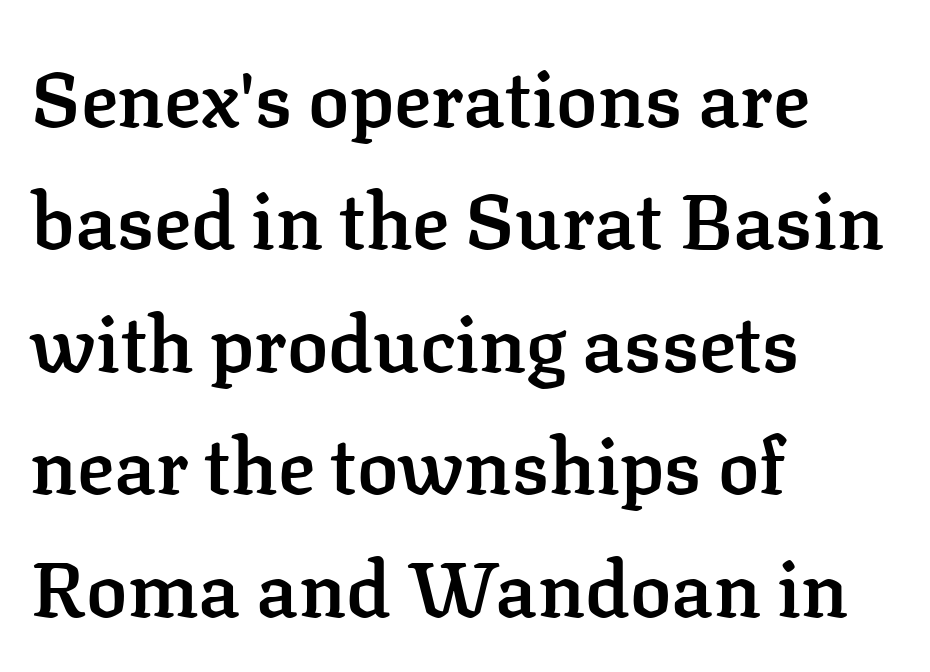
I'd describe the lettering as semibold — firm but not a full bold. Observe the ordinary spacing: letters are neighbours, not strangers. Leading matches the norm, producing a regular column. The specimen omits any rule beneath the text block's lines. This rendering uses left alignment, leaving the right contour irregular.
